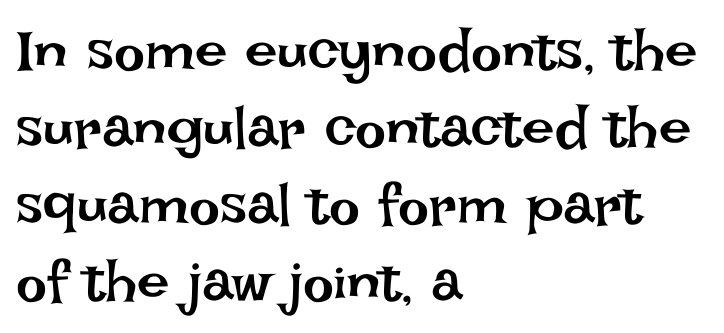
The words here are not underlined. Does the copy run flush right? No — it runs flush left. Weight: in the light-to-regular range. In terms of leading, this rendering sits right in the middle.
